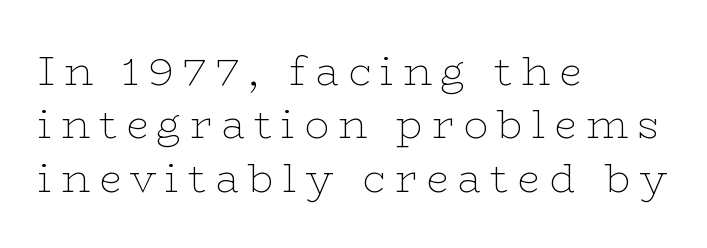
Q: Is the text bold? A: No.
Q: Is the text italic (slanted)? A: No, it is upright.
Q: Is the typeface a serif or a sans-serif typeface? A: Serif.
Q: Is the text underlined? A: No.
Q: How is the paragraph aligned? A: Left-aligned.
Q: Is the spacing between letters normal or unusually wide? A: Unusually wide.
Q: Is the spacing between lines tight, normal or loose? A: Normal.
Q: Width (condensed, normal, or wide)? A: Wide.
Q: Stroke contrast? A: Low.
Q: x-height? A: Medium.
Q: Monospaced? A: No.
